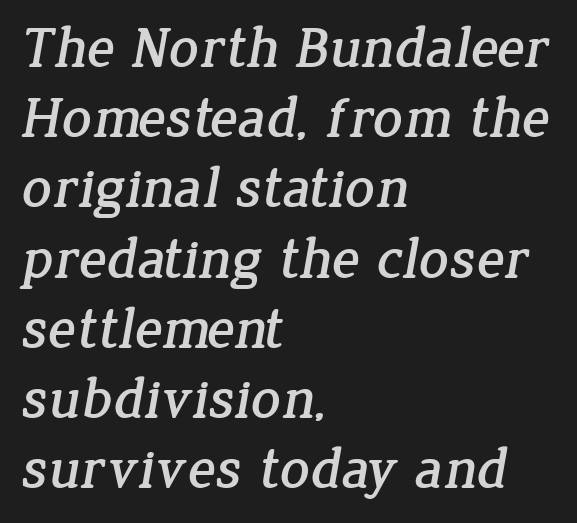
This is serif lettering, the kind often seen in printed books. Underlining? Definitely not there. Proportional: the letters do not fall into vertical columns. Left-aligned paragraph, ragged on the right.
